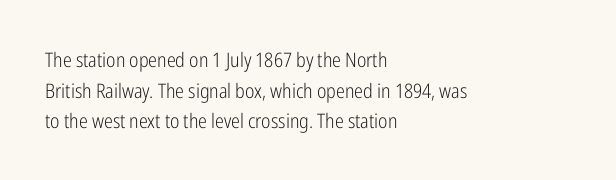
{"italic": "no", "bold": "no", "underline": "no", "align": "left", "line_spacing": "normal", "line_spacing_ratio": 1.53, "letter_spacing": "normal", "letter_spacing_em": 0.0, "glyph_px": 20}
